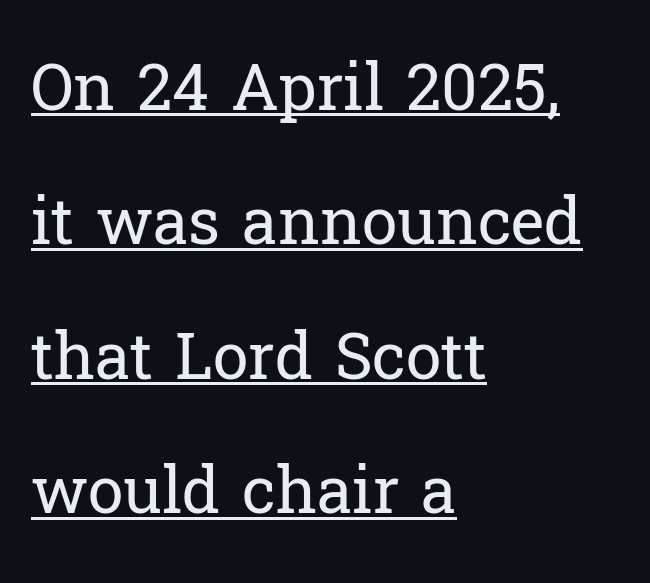
The image shows 64 px regular-weight serif type, upright; set left-aligned, loose line spacing (2.1x), normal letter spacing, underlined; low stroke contrast and a medium x-height.
